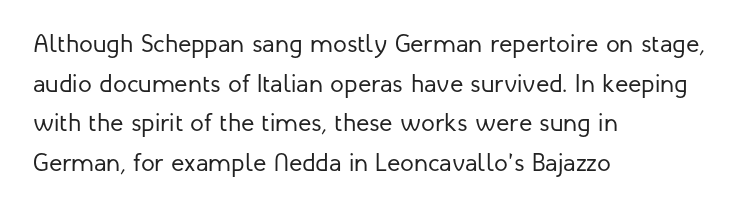
{"italic": "no", "bold": "no", "underline": "no", "align": "left", "line_spacing": "normal", "line_spacing_ratio": 1.59, "letter_spacing": "normal", "letter_spacing_em": 0.0, "glyph_px": 25}
